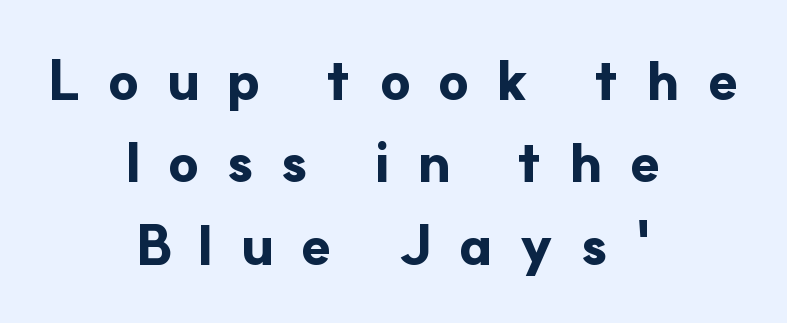
Q: Is the text bold? A: Yes.
Q: Is the text italic (slanted)? A: No, it is upright.
Q: Is the typeface a serif or a sans-serif typeface? A: Sans-serif.
Q: Is the text underlined? A: No.
Q: How is the paragraph aligned? A: Centered.
Q: Is the spacing between letters normal or unusually wide? A: Unusually wide.
Q: Is the spacing between lines tight, normal or loose? A: Normal.
Q: Width (condensed, normal, or wide)? A: Normal.
Q: Stroke contrast? A: Low.
Q: x-height? A: Small.
Q: Monospaced? A: No.
